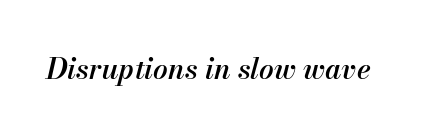
{"italic": "yes", "lean": "right", "slant_degrees": 13, "bold": "semi", "weight": "semibold", "width": "normal", "stroke_contrast": "medium", "x_height": "small", "monospaced": "no", "underline": "no", "letter_spacing": "normal", "letter_spacing_em": 0.0, "glyph_px": 29}
